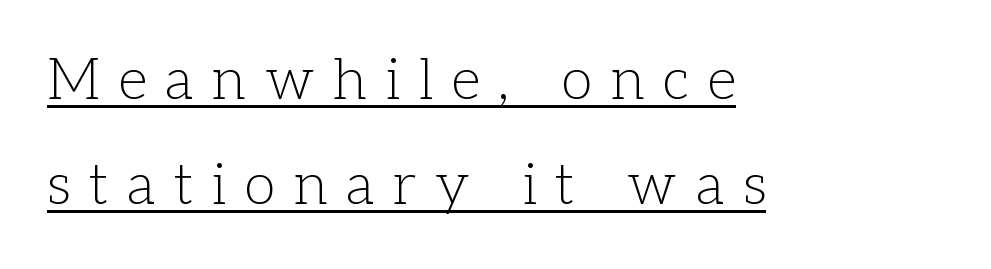
In designer terms, the underline attribute is active on this setting. Looks like regular typesetting: each glyph gets only the width it needs. These lines are set flush left with a ragged right edge. A light-to-regular cut is what we see here. The typeface chosen for these lines features serifs. In terms of letterspacing, this is a distinctly airy, spread setting.
